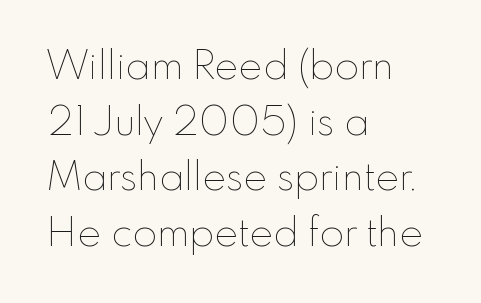
Q: Is the text bold? A: No.
Q: Is the text italic (slanted)? A: No, it is upright.
Q: Is the text underlined? A: No.
Q: How is the paragraph aligned? A: Left-aligned.
Q: Is the spacing between letters normal or unusually wide? A: Normal.
Q: Is the spacing between lines tight, normal or loose? A: Normal.
Q: Width (condensed, normal, or wide)? A: Normal.
Q: Stroke contrast? A: Low.
Q: x-height? A: Small.
Q: Monospaced? A: No.
